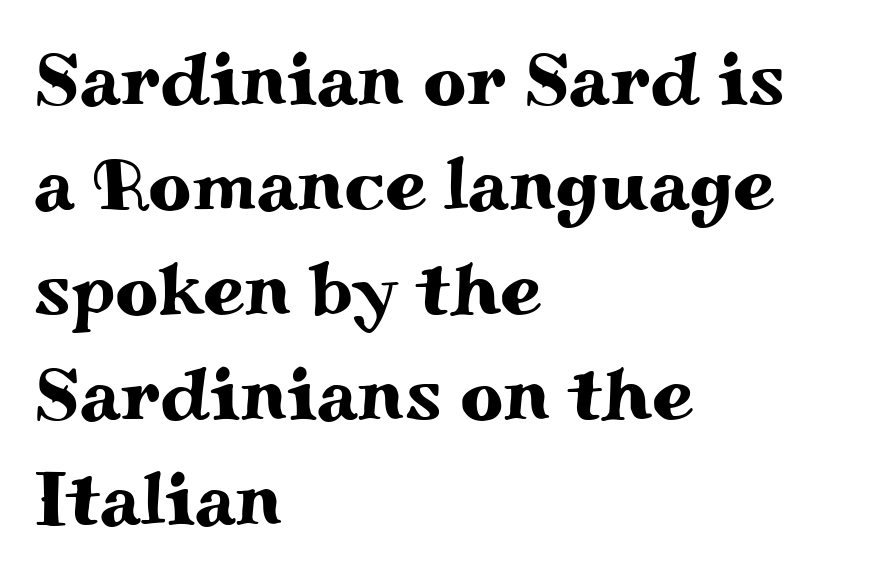
The image shows 75 px wide serif type, upright; set left-aligned, normal line spacing (1.4x), normal letter spacing, not underlined; medium stroke contrast and a small x-height.
